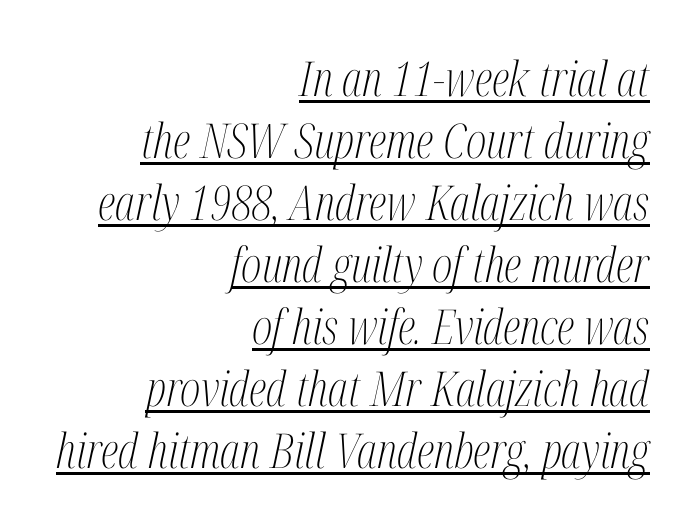
Line endings align vertically; line beginnings do not. The rendering keeps characters at their native spacing. The font sits on the lighter half of the weight spectrum, regular included. Notice how descenders clear the ascenders below comfortably — that's standard leading.
